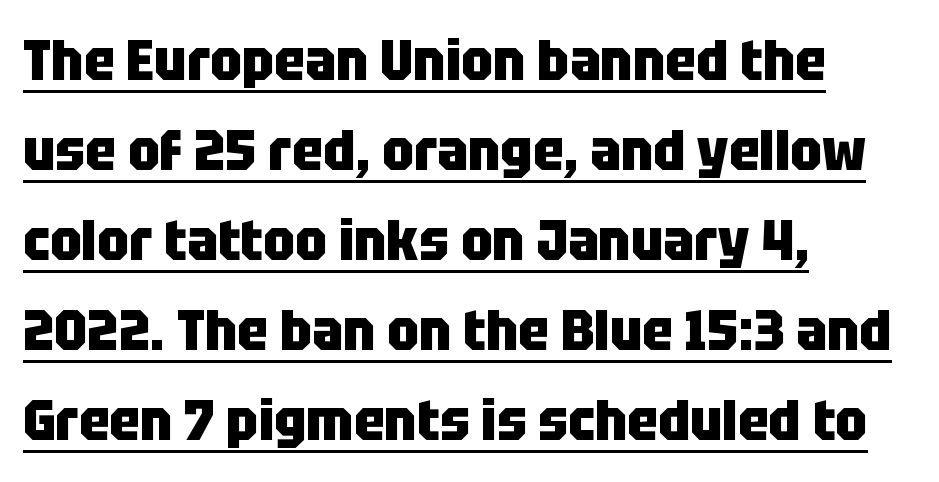
The image shows 57 px heavy, condensed sans-serif type, upright; set left-aligned, normal line spacing (1.58x), normal letter spacing, underlined; low stroke contrast and a large x-height.
